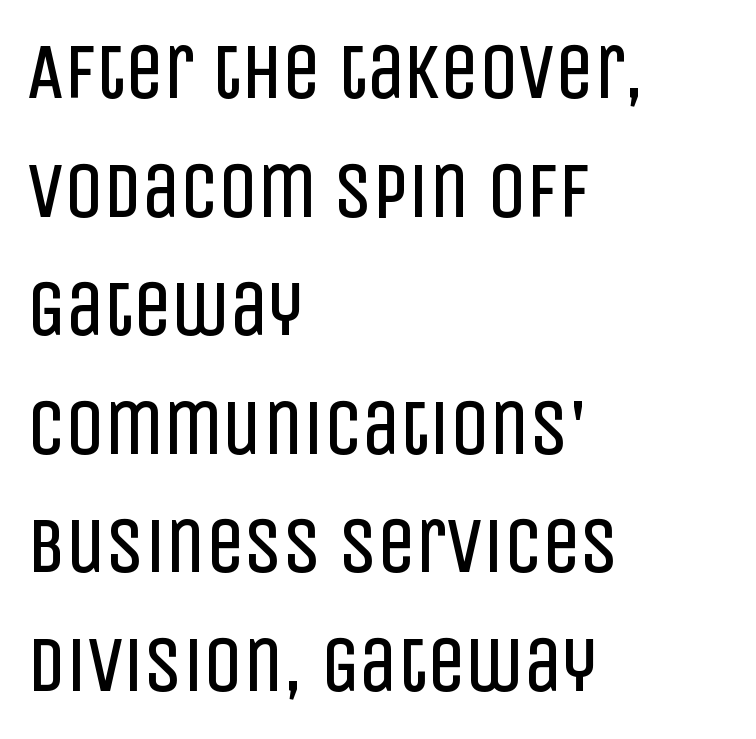
Q: Is the text bold? A: No.
Q: Is the text italic (slanted)? A: No, it is upright.
Q: Is the typeface a serif or a sans-serif typeface? A: Sans-serif.
Q: Is the text underlined? A: No.
Q: How is the paragraph aligned? A: Left-aligned.
Q: Is the spacing between letters normal or unusually wide? A: Normal.
Q: Is the spacing between lines tight, normal or loose? A: Normal.
Q: Width (condensed, normal, or wide)? A: Condensed.
Q: Stroke contrast? A: Low.
Q: x-height? A: Large.
Q: Monospaced? A: No.
